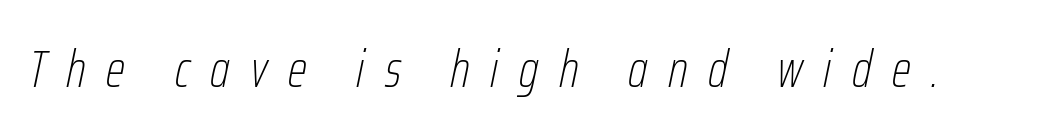
Q: Is the text bold? A: No.
Q: Is the text italic (slanted)? A: Yes, it leans right by about 12 degrees.
Q: Is the text underlined? A: No.
Q: Is the spacing between letters normal or unusually wide? A: Unusually wide.
Q: Width (condensed, normal, or wide)? A: Condensed.
Q: Stroke contrast? A: Low.
Q: x-height? A: Medium.
Q: Monospaced? A: No.
